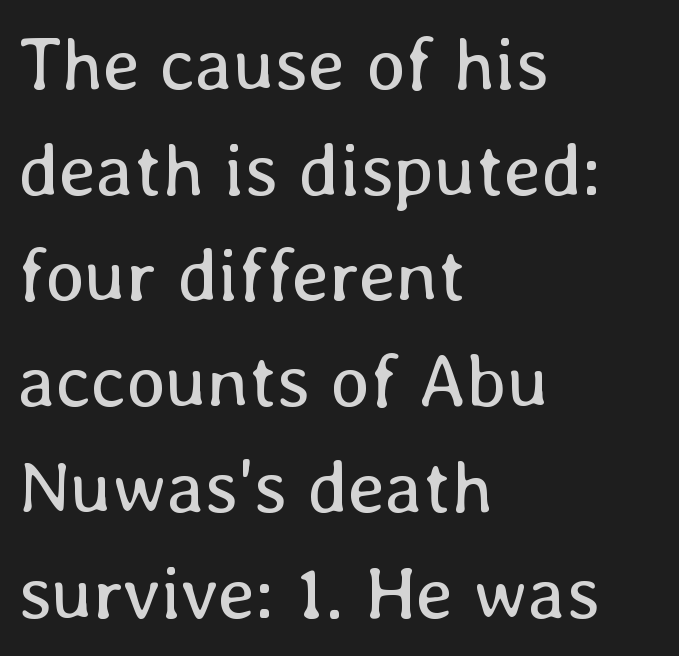
{"italic": "no", "bold": "no", "weight": "regular", "width": "normal", "stroke_contrast": "low", "x_height": "medium", "monospaced": "no", "underline": "no", "align": "left", "line_spacing": "normal", "line_spacing_ratio": 1.41, "letter_spacing": "normal", "letter_spacing_em": 0.0, "glyph_px": 75}
